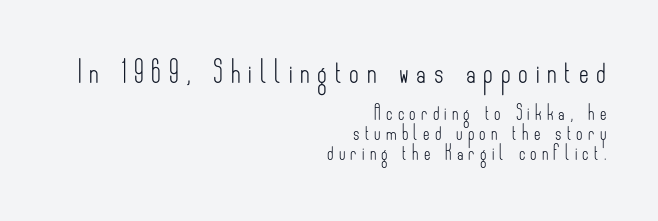
Whoever set this made the first block the dominant, larger element. The rendering uses a moderate line-height, typical for paragraphs. Posture: straight, roman, zero tilt. Inter-character spacing is expanded well beyond the font's built-in metrics. No word sits above an underline.
